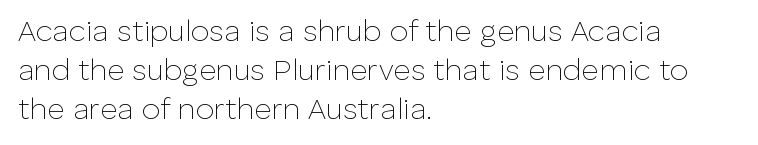
The line texture is even and compact thanks to regular tracking. A typesetter would call this proportional, since set widths differ per character. This rendering features lettering with no underline. The letters look calm and open, with moderate or lighter stems. Short and long lines alike share a common starting point at left. Look at the bottom of the vertical strokes: they stop flat, with no serifs.
